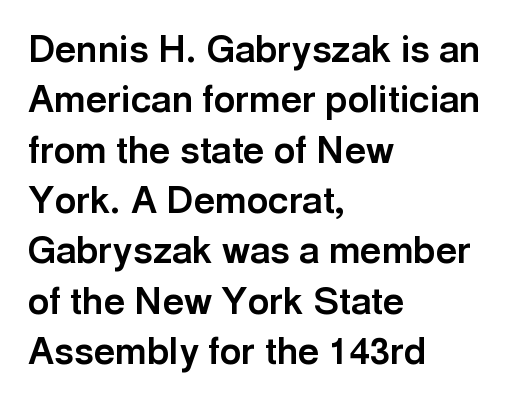
{"serif": "no", "italic": "no", "bold": "yes", "weight": "bold", "width": "normal", "x_height": "medium", "monospaced": "no", "underline": "no", "align": "left", "line_spacing": "normal", "line_spacing_ratio": 1.36, "letter_spacing": "normal", "letter_spacing_em": 0.0, "glyph_px": 37}
